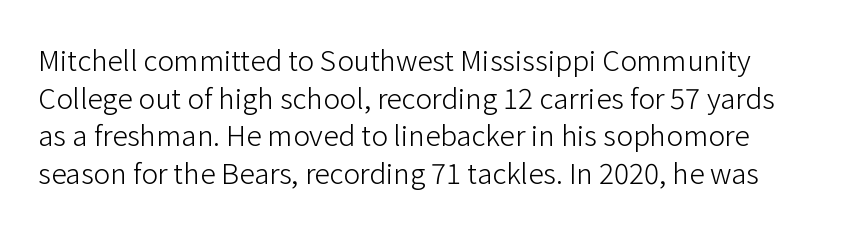
{"serif": "no", "italic": "no", "bold": "no", "weight": "light", "width": "normal", "stroke_contrast": "low", "x_height": "medium", "monospaced": "no", "underline": "no", "line_spacing": "normal", "line_spacing_ratio": 1.34, "letter_spacing": "normal", "letter_spacing_em": 0.0, "glyph_px": 28}
